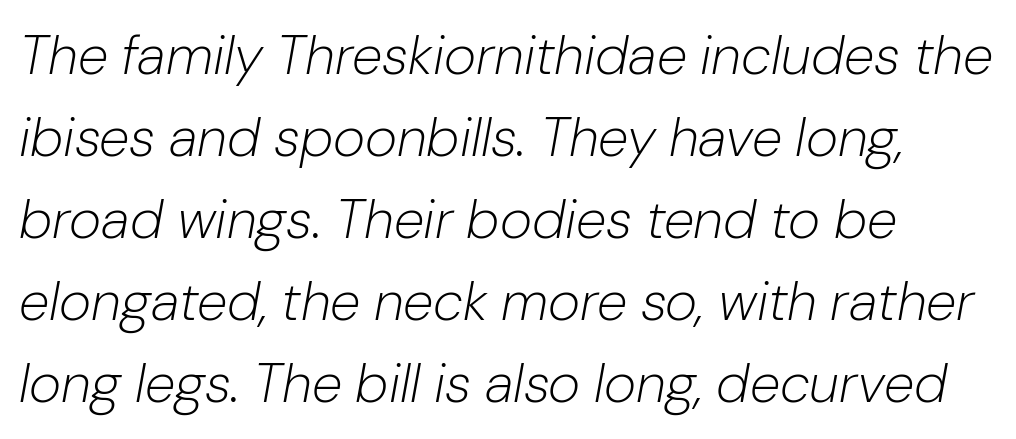
{"italic": "yes", "lean": "right", "slant_degrees": 10, "bold": "no", "weight": "light", "width": "normal", "stroke_contrast": "low", "x_height": "medium", "monospaced": "no", "underline": "no", "align": "left", "line_spacing": "normal", "line_spacing_ratio": 1.49, "letter_spacing": "normal", "letter_spacing_em": 0.0, "glyph_px": 55}
